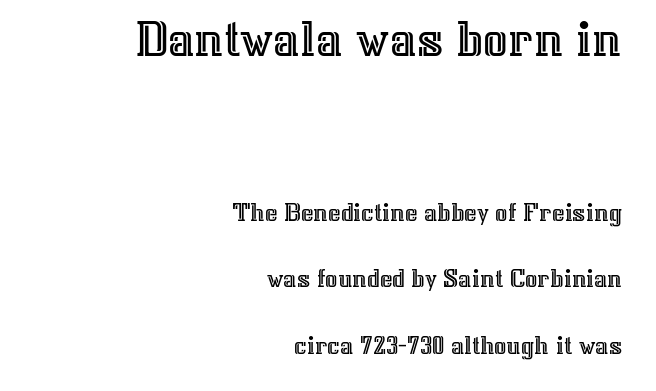
{"italic": "no", "width": "normal", "x_height": "medium", "monospaced": "no", "underline": "no", "align": "right", "line_spacing": "loose", "line_spacing_ratio": 2.46, "letter_spacing": "normal", "letter_spacing_em": 0.0, "larger_block": "first", "size_ratio": 2.0, "glyph_px": 54}
